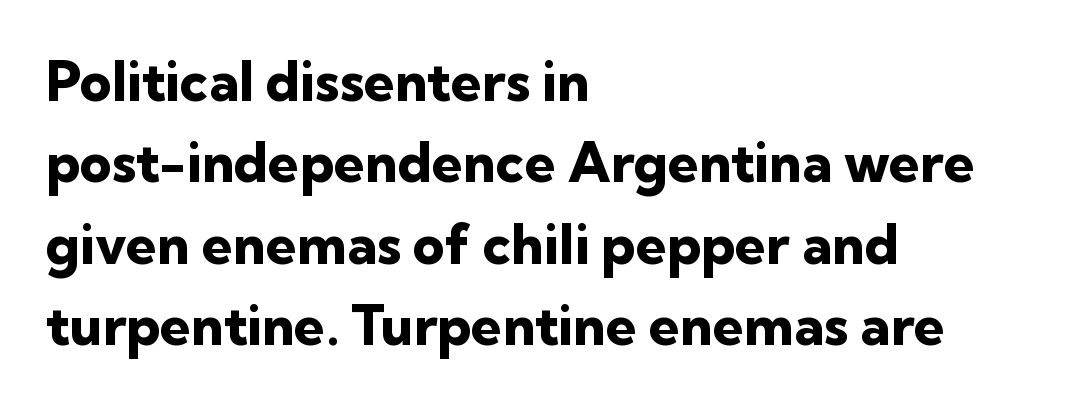
{"serif": "no", "italic": "no", "bold": "yes", "weight": "heavy", "width": "normal", "stroke_contrast": "low", "x_height": "medium", "monospaced": "no", "underline": "no", "align": "left", "line_spacing": "normal", "line_spacing_ratio": 1.48, "letter_spacing": "normal", "letter_spacing_em": 0.0, "glyph_px": 55}
